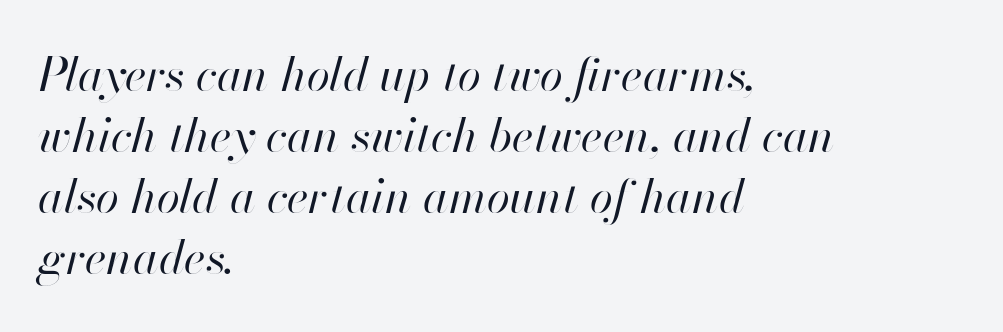
No heavy texture on the line: the type isn't bold. Looks like regular typesetting: each glyph gets only the width it needs. Short and long lines alike share a common starting point at left. Anything drawn beneath the words? Only blank space. The rows are spaced the way most documents space them. Rendered with sloped, italic letterforms.
